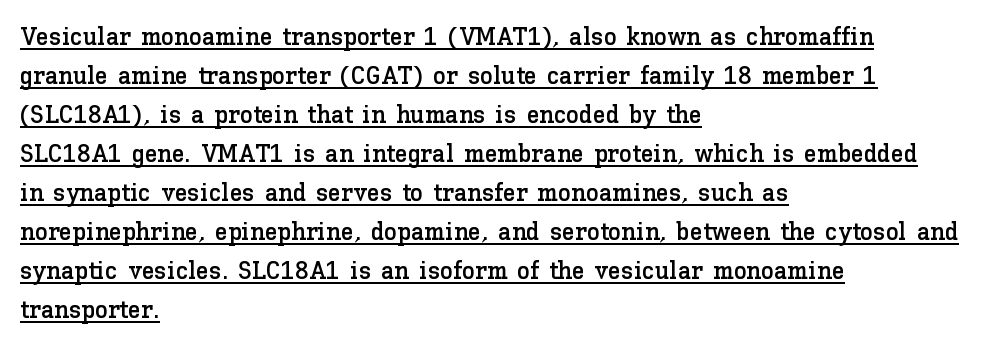
{"italic": "no", "underline": "yes", "align": "left", "line_spacing": "normal", "line_spacing_ratio": 1.5, "letter_spacing": "normal", "letter_spacing_em": 0.0, "glyph_px": 26}
